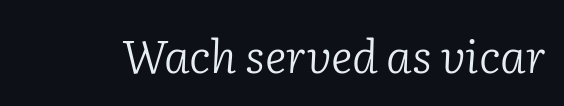
{"serif": "yes", "italic": "yes", "lean": "right", "slant_degrees": 2, "bold": "no", "weight": "light", "width": "normal", "stroke_contrast": "low", "x_height": "medium", "monospaced": "no", "underline": "no", "letter_spacing": "normal", "letter_spacing_em": 0.0, "glyph_px": 46}
